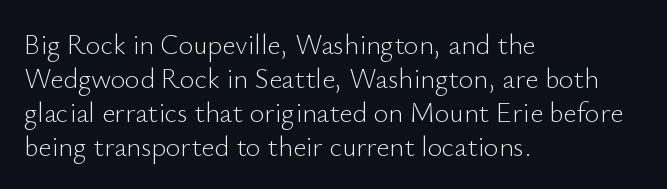
{"serif": "no", "italic": "no", "bold": "no", "weight": "light", "width": "normal", "stroke_contrast": "low", "x_height": "small", "monospaced": "no", "underline": "no", "align": "left", "line_spacing_ratio": 1.21, "letter_spacing": "normal", "letter_spacing_em": 0.0, "glyph_px": 28}
